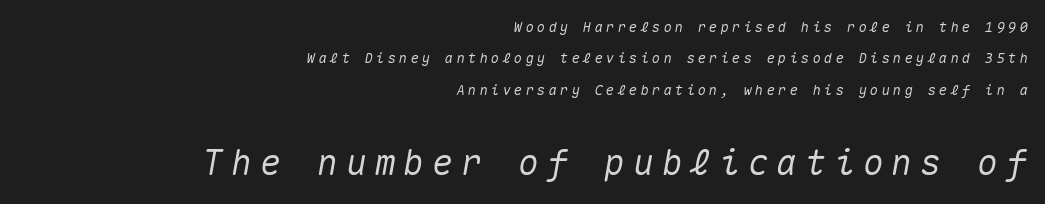
The image shows 35 px text type, italic (leaning right), monospaced; set right-aligned, loose line spacing (2.25x), unusually wide letter spacing (+0.22 em), not underlined; the second (bottom) block is 2.5x larger; medium stroke contrast and a medium x-height.
